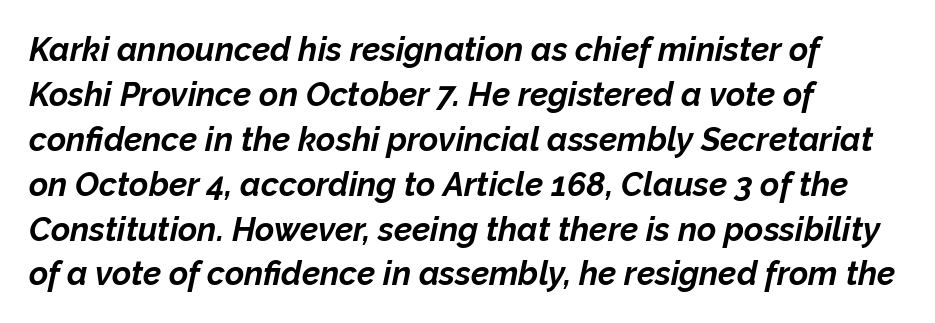
Typeset ragged right — the left edge is the straight one. Notice how the stems are inclined rather than vertical — that's the hallmark of italics. Check under the words: just untouched page. The letterforms sit shoulder to shoulder at normal distance.
